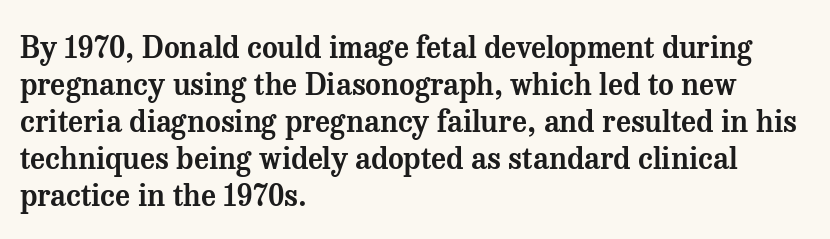
Think of a printed novel: that variable character pitch is what you see here. Where is the straight margin? On the left. The passage shown is not underscored anywhere. This rendering leaves character spacing at its baseline value.
